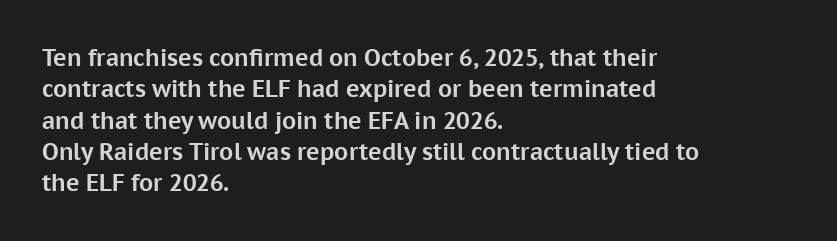
Q: Is the text bold? A: Yes.
Q: Is the text italic (slanted)? A: No, it is upright.
Q: Is the text underlined? A: No.
Q: How is the paragraph aligned? A: Left-aligned.
Q: Is the spacing between letters normal or unusually wide? A: Normal.
Q: Is the spacing between lines tight, normal or loose? A: Normal.
